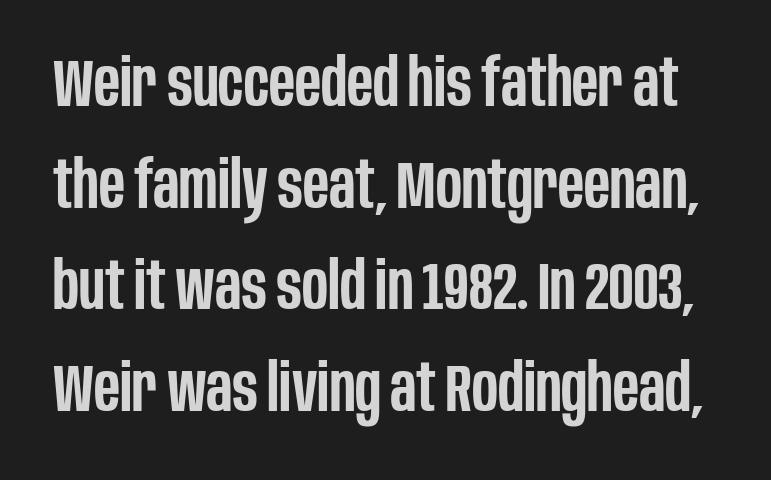
The image shows 66 px semibold, condensed sans-serif type, upright; set normal line spacing (1.54x), normal letter spacing, not underlined; low stroke contrast and a large x-height.
